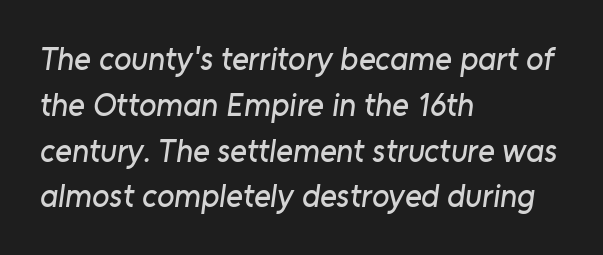
The image shows 32 px sans-serif type; set left-aligned, normal line spacing (1.43x), normal letter spacing, not underlined; low stroke contrast and a medium x-height.
